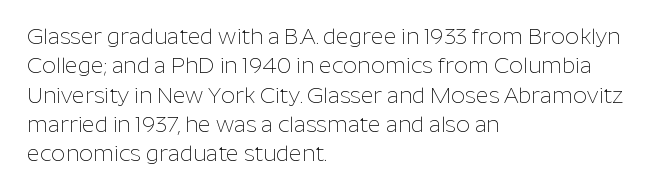
Caption: face not bold, strokes unweighted. Whoever set this chose a conventional vertical rhythm. This sample uses plain, unmodified letter spacing. The lettering stays uniformly vertical, giving the passage a roman look. Rule under the text: the space is simply empty.
